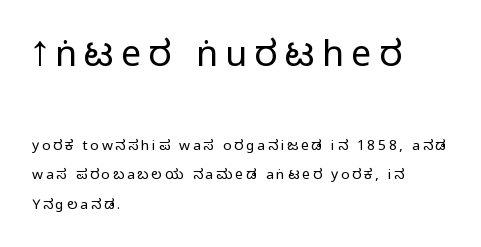
Rows of type keep a wide berth in the vertical direction. Each letter keeps its own natural width here, so spacing adapts to shape. You could only call the tracking loose — the letters float apart. The composition opens big and finishes small.
